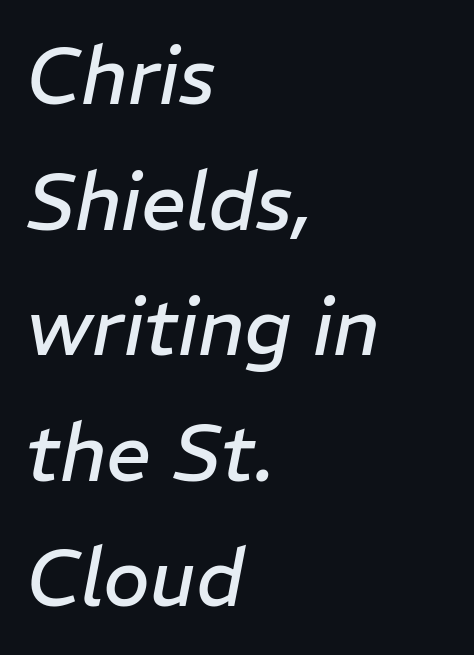
This sample uses an oblique cut, with every glyph tilted off the vertical. Each word holds together tightly as a unit, with standard inter-letter gaps. This sample keeps an unexceptional amount of space between lines. Summary of weight: not heavy and not bold. Looks like regular typesetting: each glyph gets only the width it needs. The passage is arranged the way most books set body copy — flush left.
